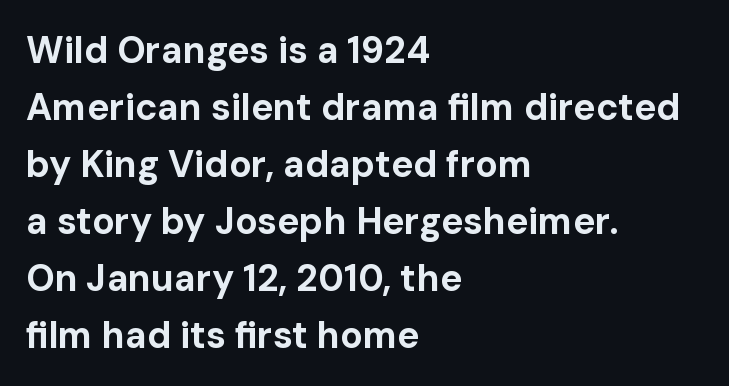
Q: Is the text bold? A: Yes.
Q: Is the text italic (slanted)? A: No, it is upright.
Q: Is the typeface a serif or a sans-serif typeface? A: Sans-serif.
Q: Is the text underlined? A: No.
Q: How is the paragraph aligned? A: Left-aligned.
Q: Is the spacing between letters normal or unusually wide? A: Normal.
Q: Is the spacing between lines tight, normal or loose? A: Normal.
Q: Width (condensed, normal, or wide)? A: Normal.
Q: Stroke contrast? A: Low.
Q: x-height? A: Medium.
Q: Monospaced? A: No.
